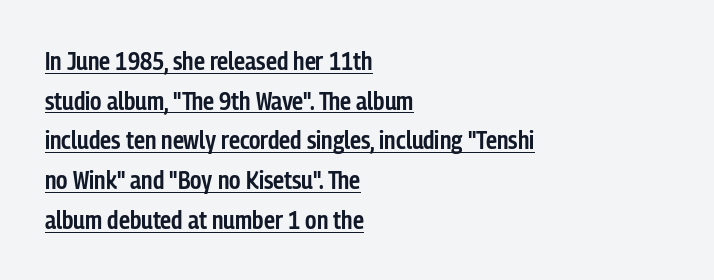
Students, observe the line beneath the letters — that is underlining. Notice how the stems are strictly vertical — no italics here. The designer left line spacing at the default. Spacing between characters is what you'd get straight out of the box.
